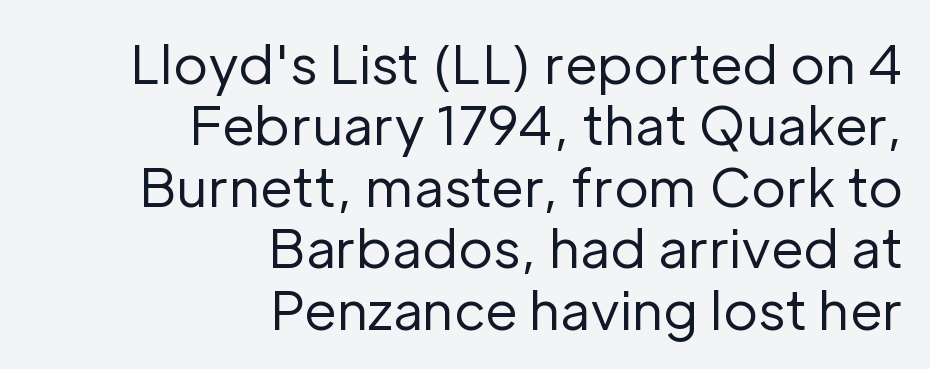
{"serif": "no", "italic": "no", "bold": "no", "weight": "regular", "width": "normal", "stroke_contrast": "low", "x_height": "medium", "monospaced": "no", "underline": "no", "align": "right", "line_spacing_ratio": 1.16, "letter_spacing": "normal", "letter_spacing_em": 0.0, "glyph_px": 53}
